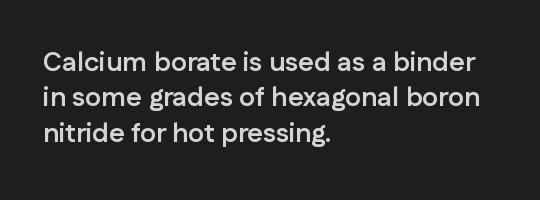
The image shows 27 px bold type, upright; set left-aligned, normal line spacing (1.31x), normal letter spacing, not underlined.
